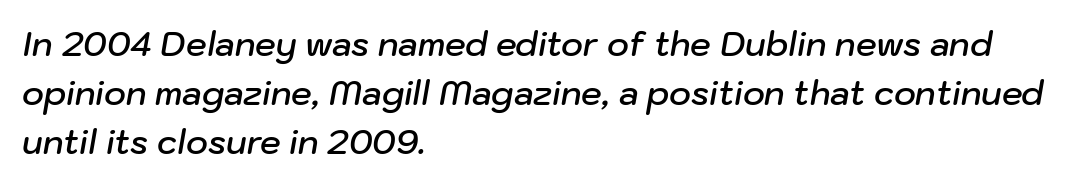
Plain, unruled lines of type. The passage shown is semibold, sitting just below true bold. The lettering tilts uniformly, giving the passage an italic look. Casual observation: everything's shoved over to the left. In terms of leading, this rendering sits right in the middle. Character widths vary here, with narrow letters taking less room than wide ones.
